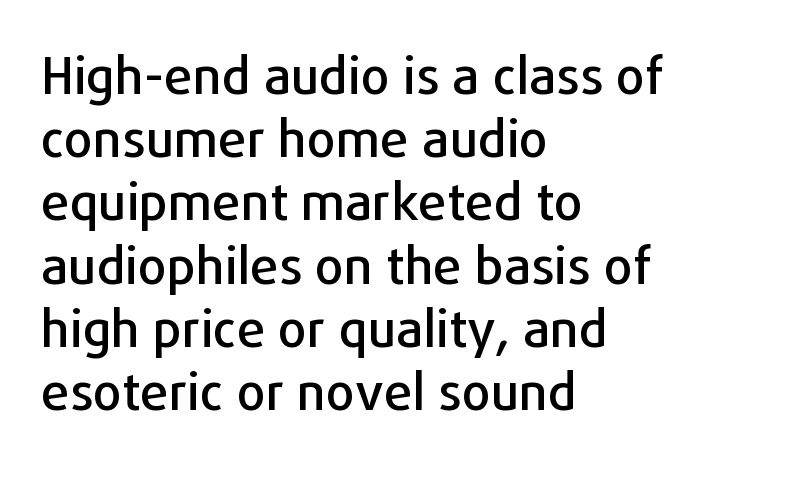
The image shows 51 px sans-serif type, upright; set left-aligned, line spacing 1.24x, normal letter spacing, not underlined; low stroke contrast and a medium x-height.
